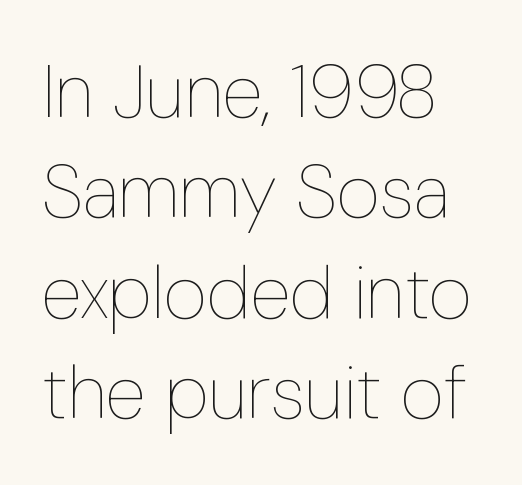
Q: Is the text bold? A: No.
Q: Is the text italic (slanted)? A: No, it is upright.
Q: Is the text underlined? A: No.
Q: Is the spacing between letters normal or unusually wide? A: Normal.
Q: Is the spacing between lines tight, normal or loose? A: Normal.
Q: Width (condensed, normal, or wide)? A: Condensed.
Q: Stroke contrast? A: Low.
Q: x-height? A: Medium.
Q: Monospaced? A: No.
